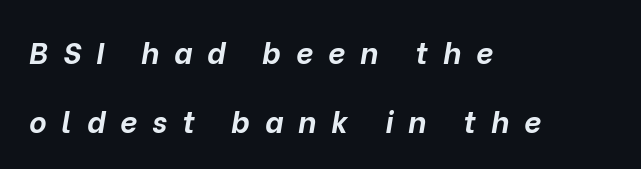
{"italic": "yes", "lean": "right", "slant_degrees": 10, "bold": "yes", "weight": "bold", "width": "normal", "stroke_contrast": "low", "x_height": "medium", "monospaced": "no", "underline": "no", "align": "left", "line_spacing": "loose", "line_spacing_ratio": 2.29, "letter_spacing": "wide", "letter_spacing_em": 0.5, "glyph_px": 30}
